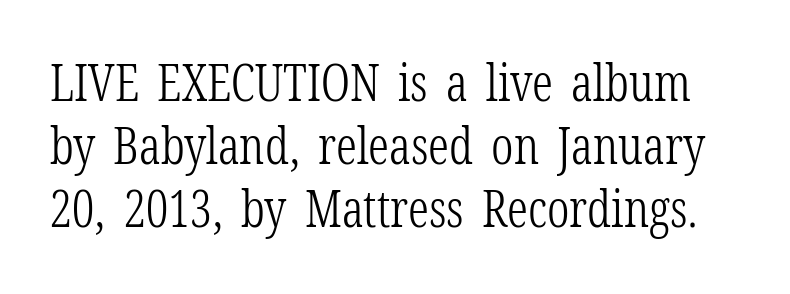
The image shows 51 px light, condensed serif type, upright; set line spacing 1.24x, normal letter spacing, not underlined; low stroke contrast and a medium x-height.
